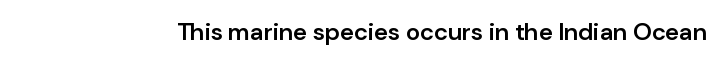
Q: Is the text bold? A: Semi-bold.
Q: Is the text italic (slanted)? A: No, it is upright.
Q: Is the text underlined? A: No.
Q: Is the spacing between letters normal or unusually wide? A: Normal.
